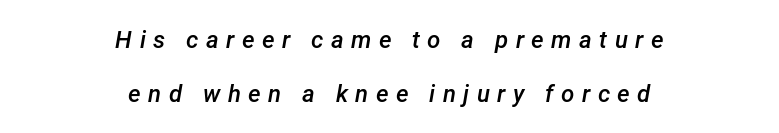
Q: Is the text bold? A: Semi-bold.
Q: Is the text italic (slanted)? A: Yes, it leans right by about 12 degrees.
Q: Is the text underlined? A: No.
Q: How is the paragraph aligned? A: Centered.
Q: Is the spacing between letters normal or unusually wide? A: Unusually wide.
Q: Is the spacing between lines tight, normal or loose? A: Loose.
